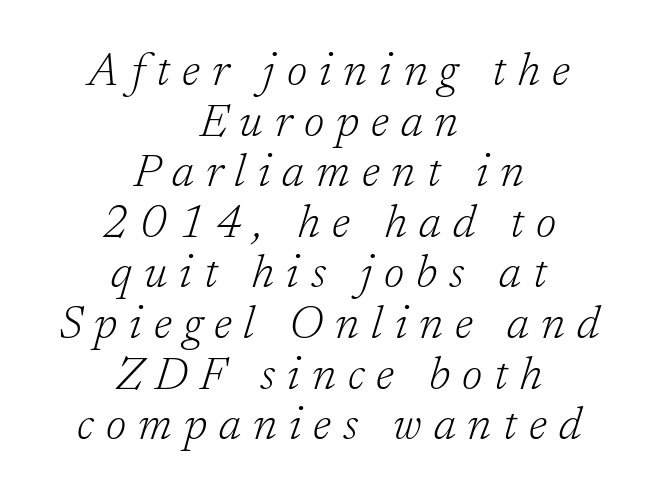
Q: Is the text bold? A: No.
Q: Is the text italic (slanted)? A: Yes, it leans right by about 17 degrees.
Q: Is the typeface a serif or a sans-serif typeface? A: Serif.
Q: Is the text underlined? A: No.
Q: How is the paragraph aligned? A: Centered.
Q: Is the spacing between letters normal or unusually wide? A: Unusually wide.
Q: Is the spacing between lines tight, normal or loose? A: Tight.
Q: Width (condensed, normal, or wide)? A: Normal.
Q: Stroke contrast? A: Low.
Q: x-height? A: Medium.
Q: Monospaced? A: No.
